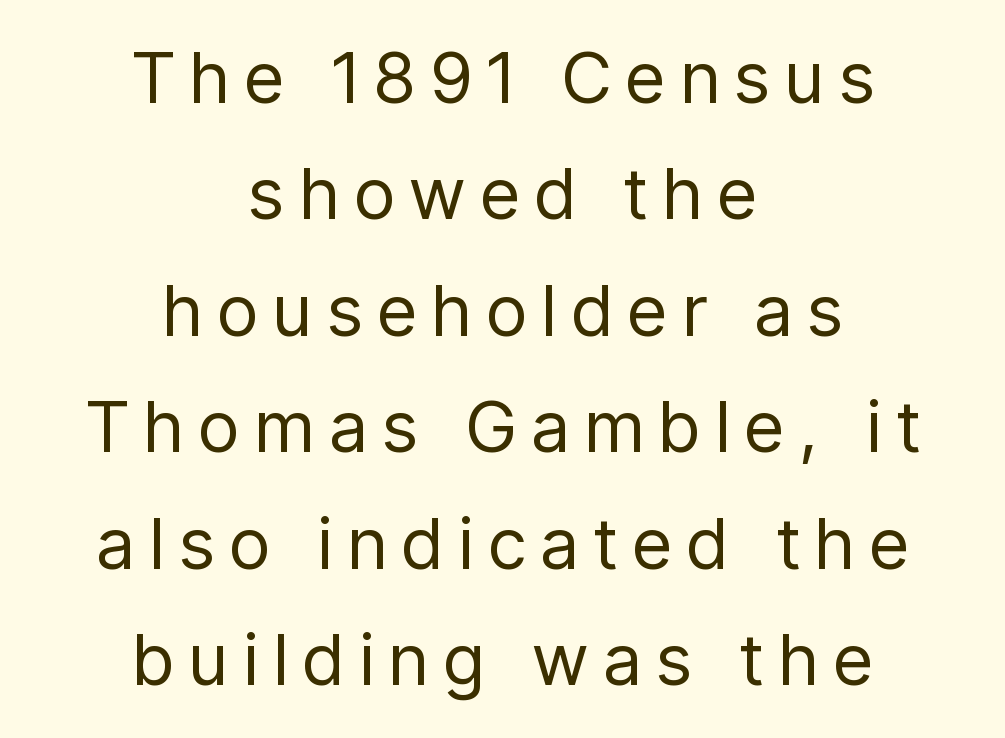
The image shows 71 px regular-weight, condensed sans-serif type, upright; set centered, normal line spacing (1.64x), unusually wide letter spacing (+0.23 em), not underlined; low stroke contrast and a medium x-height.
